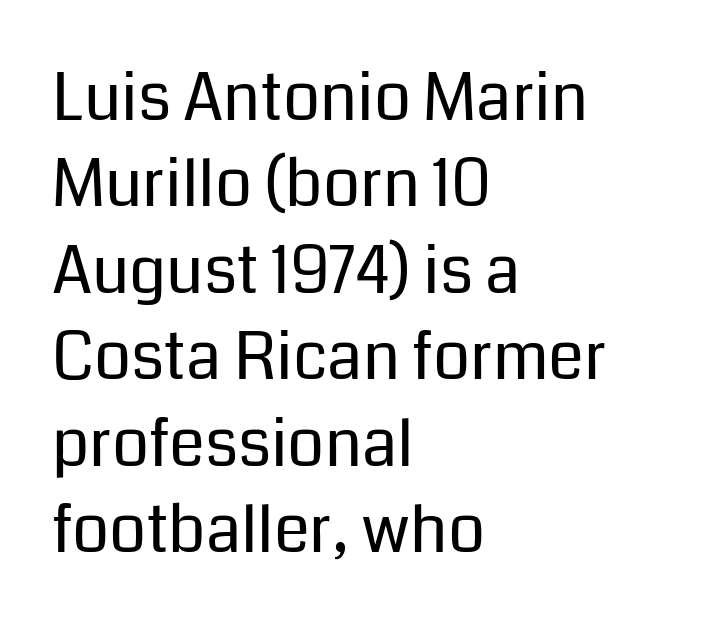
Q: Is the text bold? A: No.
Q: Is the text italic (slanted)? A: No, it is upright.
Q: Is the typeface a serif or a sans-serif typeface? A: Sans-serif.
Q: Is the text underlined? A: No.
Q: How is the paragraph aligned? A: Left-aligned.
Q: Is the spacing between letters normal or unusually wide? A: Normal.
Q: Is the spacing between lines tight, normal or loose? A: Normal.
Q: Width (condensed, normal, or wide)? A: Normal.
Q: Stroke contrast? A: Low.
Q: x-height? A: Medium.
Q: Monospaced? A: No.
